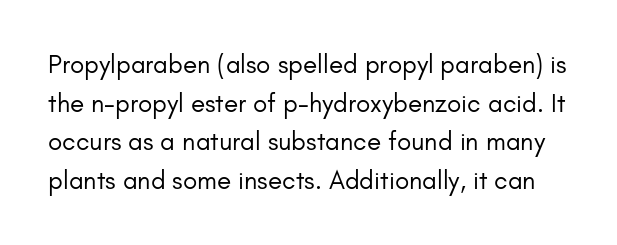
Q: Is the text bold? A: No.
Q: Is the text italic (slanted)? A: No, it is upright.
Q: Is the text underlined? A: No.
Q: Is the spacing between letters normal or unusually wide? A: Normal.
Q: Is the spacing between lines tight, normal or loose? A: Normal.
